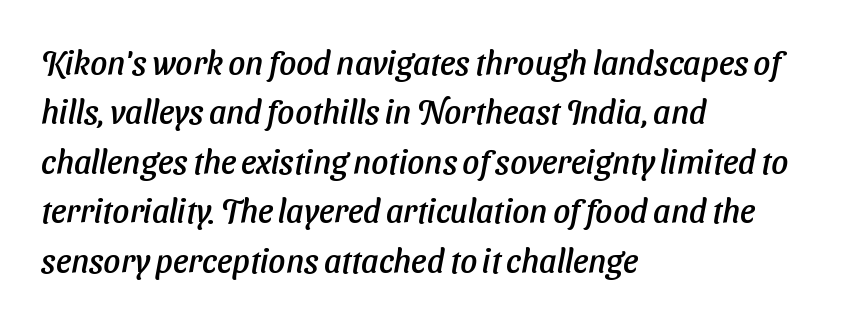
{"width": "normal", "stroke_contrast": "low", "x_height": "medium", "monospaced": "no", "underline": "no", "align": "left", "line_spacing": "normal", "line_spacing_ratio": 1.5, "letter_spacing": "normal", "letter_spacing_em": 0.0, "glyph_px": 33}
